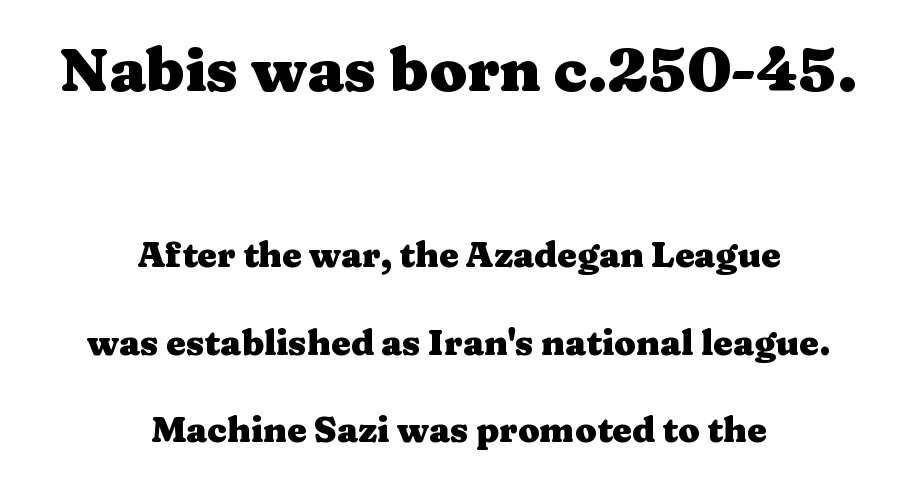
Q: Is the text bold? A: Yes.
Q: Is the text italic (slanted)? A: No, it is upright.
Q: Is the typeface a serif or a sans-serif typeface? A: Serif.
Q: Is the text underlined? A: No.
Q: How is the paragraph aligned? A: Centered.
Q: Is the spacing between letters normal or unusually wide? A: Normal.
Q: Is the spacing between lines tight, normal or loose? A: Loose.
Q: Which block of text is set in a larger size, the first (top) or the second (bottom)? A: The first (top) one.
Q: Width (condensed, normal, or wide)? A: Wide.
Q: Stroke contrast? A: Medium.
Q: x-height? A: Medium.
Q: Monospaced? A: No.
